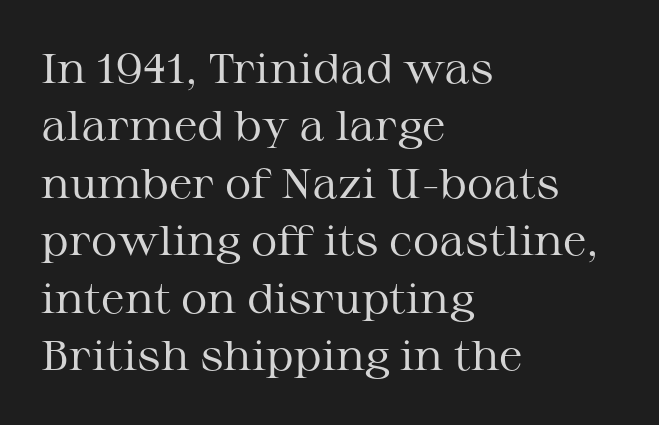
The letters look calm and open, with moderate or lighter stems. Does the leading feel generous? No, just average. Character widths vary here, with narrow letters taking less room than wide ones. Horizontal alignment here is leftward, the default for most running prose. Between one letter and the next there's only the usual sliver of space.
